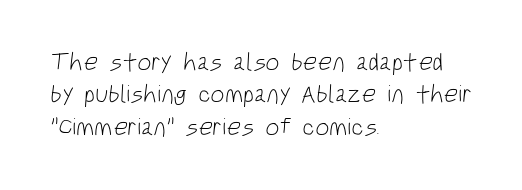
The typeface has the unassuming heft of standard copy or less. The passage shown stacks its lines at a standard gap. Anything drawn beneath the words? Only blank space. Students, note that the glyphs here touch the page at normal intervals. The paragraph shown leans on its left margin.
